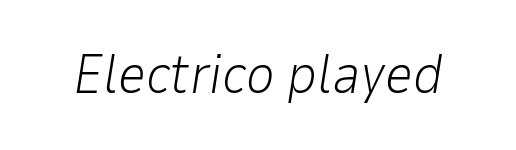
Check the space under the baseline: it is left empty. Glyph-to-glyph distance matches everyday printed text. Do the characters align in a grid? No, the font is proportional. Does the lettering tilt? It does — this is italic.
